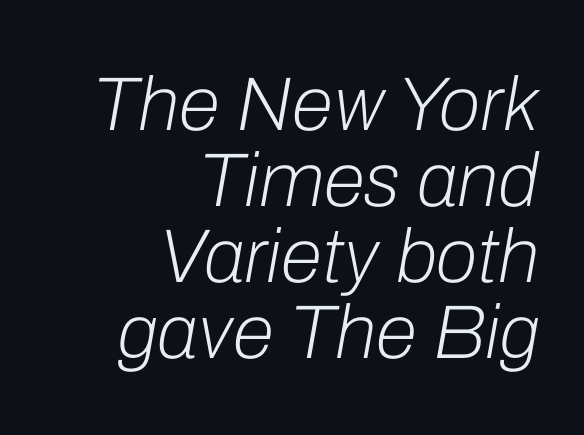
The image shows 76 px light type, italic (leaning right); set right-aligned, tight line spacing (1.0x), normal letter spacing, not underlined; low stroke contrast and a medium x-height.
